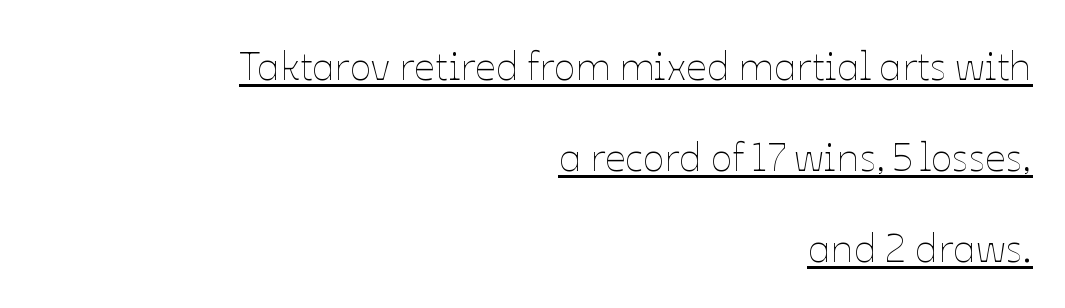
Q: Is the text bold? A: No.
Q: Is the text italic (slanted)? A: No, it is upright.
Q: Is the text underlined? A: Yes.
Q: How is the paragraph aligned? A: Right-aligned.
Q: Is the spacing between letters normal or unusually wide? A: Normal.
Q: Is the spacing between lines tight, normal or loose? A: Loose.
Q: Width (condensed, normal, or wide)? A: Normal.
Q: Stroke contrast? A: Low.
Q: x-height? A: Medium.
Q: Monospaced? A: No.
